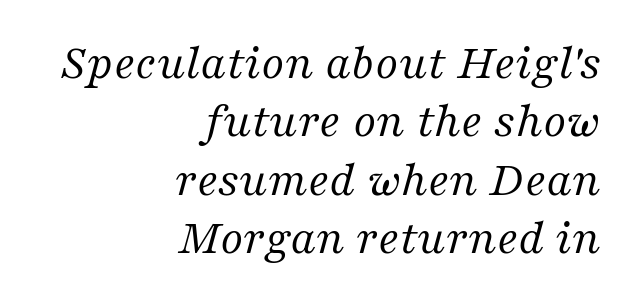
The image shows 50 px regular-weight serif type, italic (leaning right); set right-aligned, line spacing 1.17x, normal letter spacing, not underlined; medium stroke contrast and a medium x-height.
